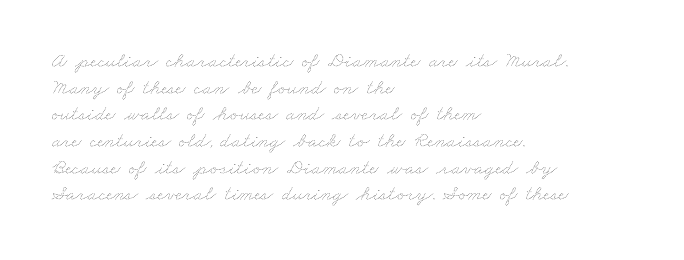
Q: Is the text bold? A: No.
Q: Is the text underlined? A: No.
Q: How is the paragraph aligned? A: Left-aligned.
Q: Is the spacing between letters normal or unusually wide? A: Normal.
Q: Is the spacing between lines tight, normal or loose? A: Normal.
